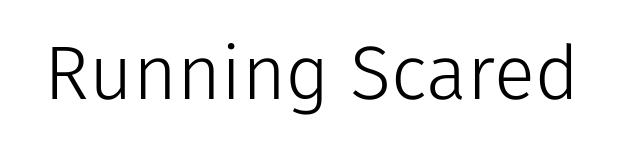
Q: Is the text bold? A: No.
Q: Is the text italic (slanted)? A: No, it is upright.
Q: Is the typeface a serif or a sans-serif typeface? A: Sans-serif.
Q: Is the text underlined? A: No.
Q: Is the spacing between letters normal or unusually wide? A: Normal.
Q: Width (condensed, normal, or wide)? A: Normal.
Q: Stroke contrast? A: Low.
Q: x-height? A: Medium.
Q: Monospaced? A: No.
